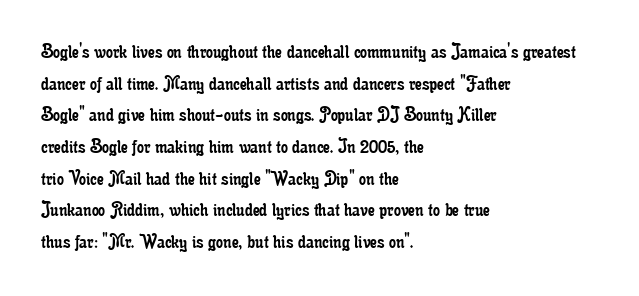
Q: Is the text bold? A: No.
Q: Is the text italic (slanted)? A: No, it is upright.
Q: Is the text underlined? A: No.
Q: How is the paragraph aligned? A: Left-aligned.
Q: Is the spacing between letters normal or unusually wide? A: Normal.
Q: Is the spacing between lines tight, normal or loose? A: Normal.
